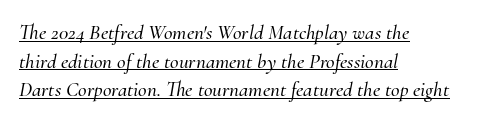
Inter-character spacing is left at the font's built-in metrics. Visually the block forms a straight wall on the left and a jagged coastline on the right. The typesetter has applied underlining to the passage shown. Italic? Definitely — the glyphs are oblique. Rows of type keep a routine distance in the vertical direction.
